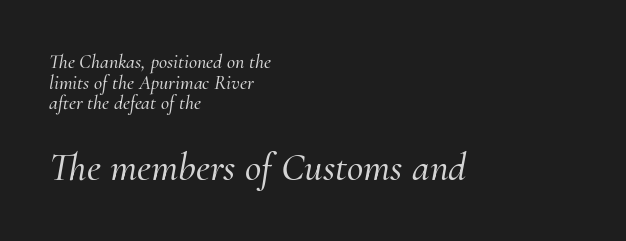
The image shows 40 px serif type, italic (leaning right); set left-aligned, tight line spacing (1.03x), normal letter spacing, not underlined; the second (bottom) block is 2.0x larger; medium stroke contrast and a small x-height.
